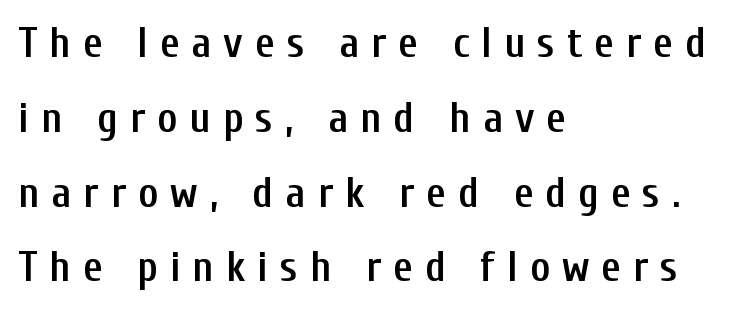
The image shows 43 px semibold, condensed sans-serif type, upright; set left-aligned, line spacing 1.74x, unusually wide letter spacing (+0.28 em), not underlined; low stroke contrast and a medium x-height.
